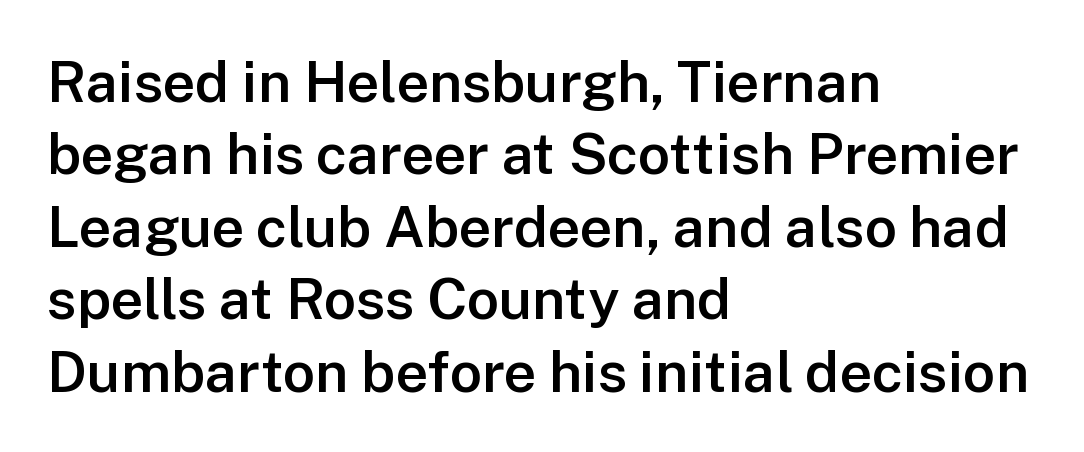
Q: Is the text bold? A: Semi-bold.
Q: Is the text italic (slanted)? A: No, it is upright.
Q: Is the typeface a serif or a sans-serif typeface? A: Sans-serif.
Q: Is the text underlined? A: No.
Q: How is the paragraph aligned? A: Left-aligned.
Q: Is the spacing between letters normal or unusually wide? A: Normal.
Q: Is the spacing between lines tight, normal or loose? A: Normal.
Q: Width (condensed, normal, or wide)? A: Normal.
Q: Stroke contrast? A: Low.
Q: x-height? A: Medium.
Q: Monospaced? A: No.
